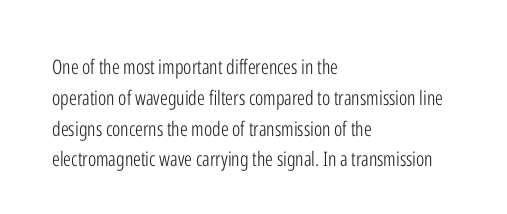
Q: Is the text bold? A: No.
Q: Is the text italic (slanted)? A: No, it is upright.
Q: Is the text underlined? A: No.
Q: How is the paragraph aligned? A: Left-aligned.
Q: Is the spacing between letters normal or unusually wide? A: Normal.
Q: Is the spacing between lines tight, normal or loose? A: Normal.
